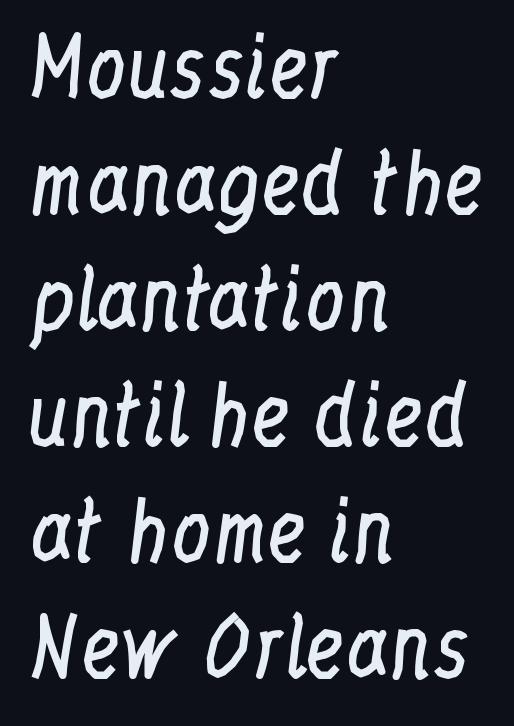
Short and long lines alike share a common starting point at left. The baseline area is clear. This sample uses plain, unmodified letter spacing. Here the designer chose a conventional face with non-uniform glyph widths. On a weight scale, this lands at 450 or below.
